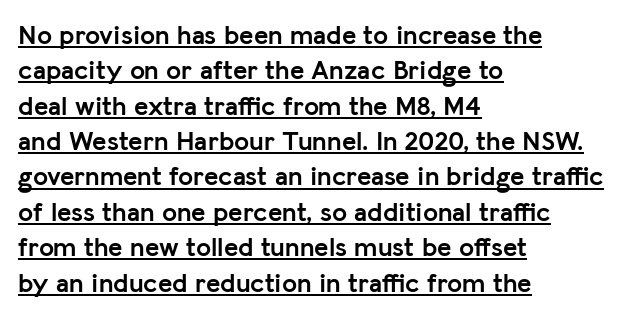
Bold? Absolutely — the strokes are thick and heavy. This is underlined copy, the kind a proofreader might mark for attention. The type is set solid horizontally, with unmodified tracking. Nope, not italic — everything's standing straight. Compared with a centered layout, this one pins lines to the left instead. What's the leading like? Ordinary, nothing unusual.
